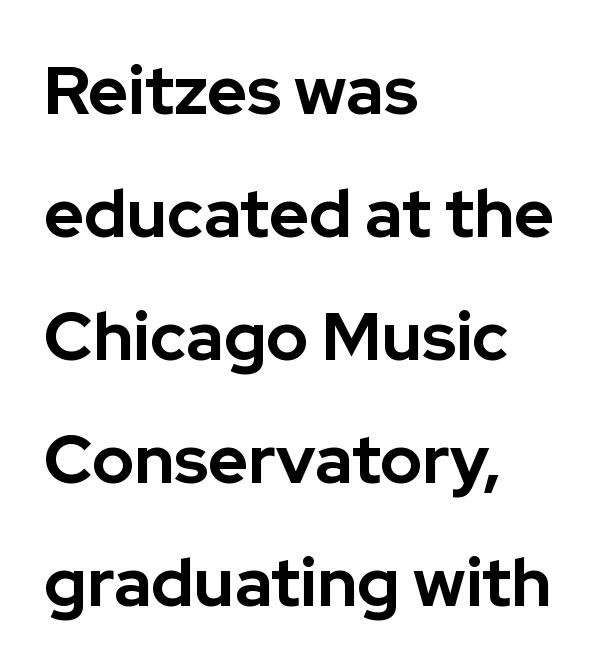
Q: Is the text bold? A: Yes.
Q: Is the text italic (slanted)? A: No, it is upright.
Q: Is the typeface a serif or a sans-serif typeface? A: Sans-serif.
Q: Is the text underlined? A: No.
Q: How is the paragraph aligned? A: Left-aligned.
Q: Is the spacing between letters normal or unusually wide? A: Normal.
Q: Width (condensed, normal, or wide)? A: Normal.
Q: Stroke contrast? A: Low.
Q: x-height? A: Medium.
Q: Monospaced? A: No.
